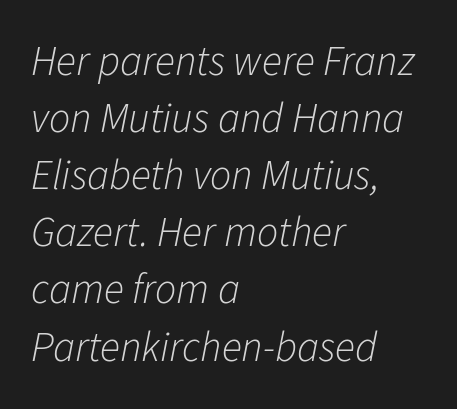
{"italic": "yes", "lean": "right", "slant_degrees": 11, "bold": "no", "weight": "light", "width": "normal", "stroke_contrast": "low", "x_height": "medium", "monospaced": "no", "underline": "no", "align": "left", "line_spacing": "normal", "line_spacing_ratio": 1.36, "letter_spacing": "normal", "letter_spacing_em": 0.0, "glyph_px": 42}
